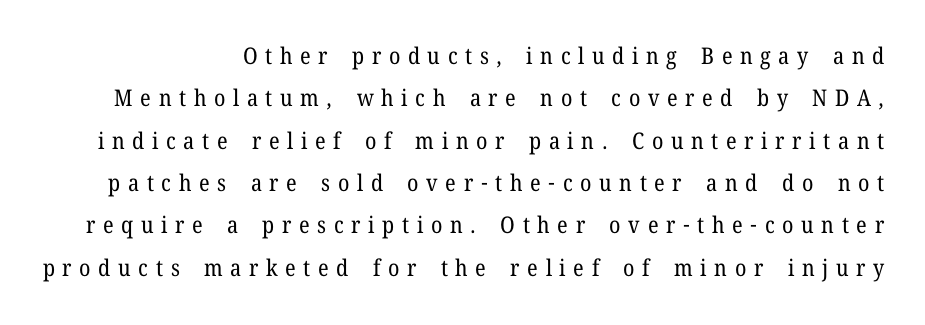
Q: Is the text bold? A: No.
Q: Is the text italic (slanted)? A: No, it is upright.
Q: Is the text underlined? A: No.
Q: Is the spacing between letters normal or unusually wide? A: Unusually wide.
